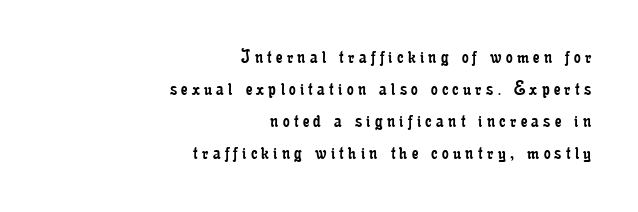
Q: Is the text bold? A: No.
Q: Is the text italic (slanted)? A: No, it is upright.
Q: Is the text underlined? A: No.
Q: How is the paragraph aligned? A: Right-aligned.
Q: Is the spacing between letters normal or unusually wide? A: Unusually wide.
Q: Is the spacing between lines tight, normal or loose? A: Normal.
